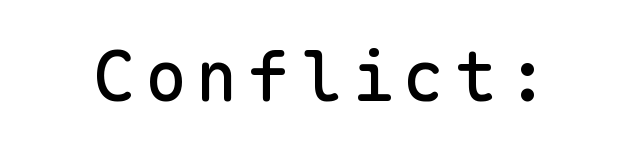
Q: Is the text italic (slanted)? A: No, it is upright.
Q: Is the typeface a serif or a sans-serif typeface? A: Sans-serif.
Q: Is the text underlined? A: No.
Q: Width (condensed, normal, or wide)? A: Normal.
Q: Stroke contrast? A: Low.
Q: x-height? A: Medium.
Q: Monospaced? A: Yes.
